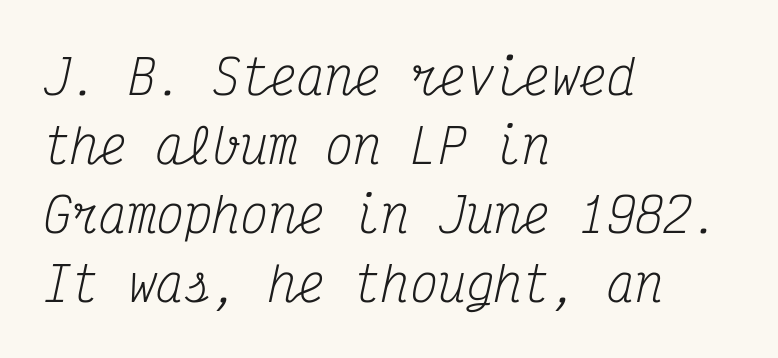
Inter-character spacing is left at the font's built-in metrics. The rag falls on the right side of this text block. Classification — serif. A bare baseline throughout the passage. Summary of weight: not heavy and not bold.
